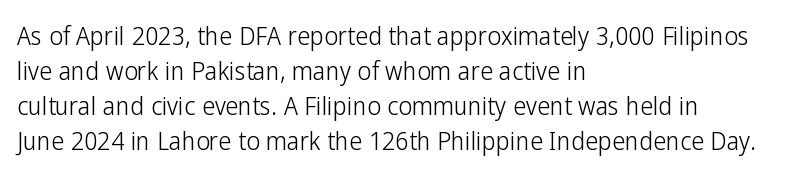
The image shows 26 px text type, upright; set left-aligned, normal line spacing (1.34x), normal letter spacing, not underlined.
